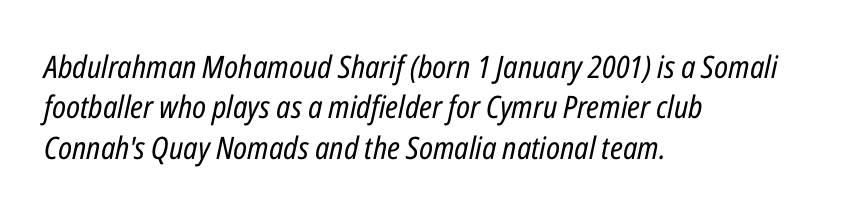
The image shows 31 px regular-weight, condensed type, italic (leaning right); set left-aligned, normal line spacing (1.3x), normal letter spacing, not underlined; low stroke contrast and a medium x-height.
